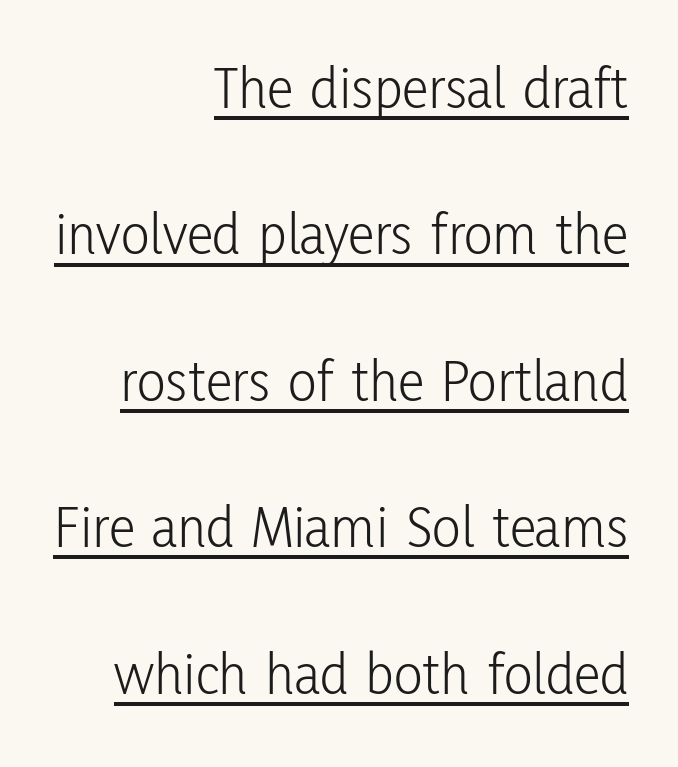
Do the characters align in a grid? No, the font is proportional. When letters stand straight like this, we call the style roman or upright. The glyphs are accompanied by a horizontal stroke just below them. The rendering keeps characters at their native spacing. The passage shown stacks its lines with a broad gap.
